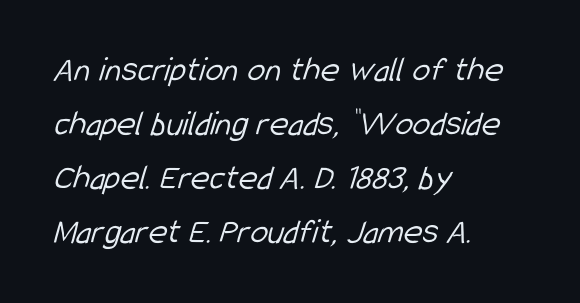
The image shows 36 px light, condensed sans-serif type; set left-aligned, normal line spacing (1.5x), normal letter spacing, not underlined; low stroke contrast and a medium x-height.
